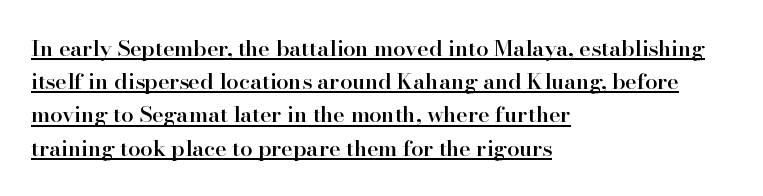
A baseline rule has been typeset under these characters. The letters stand upright; this is a roman face. The line texture is even and compact thanks to regular tracking. Normally led — the rows are evenly, conventionally spaced.
